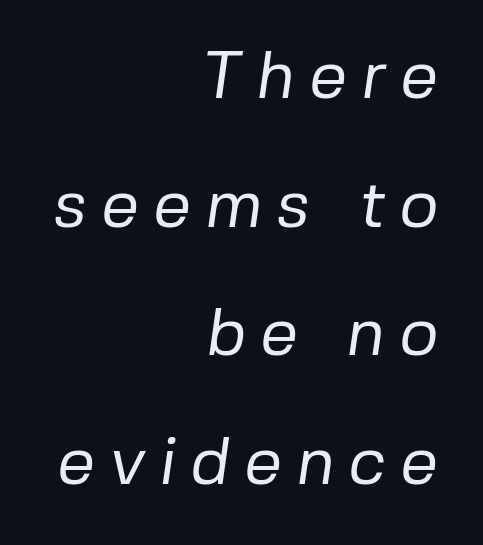
{"serif": "no", "bold": "no", "weight": "regular", "width": "normal", "stroke_contrast": "low", "x_height": "medium", "monospaced": "no", "underline": "no", "align": "right", "line_spacing": "loose", "line_spacing_ratio": 1.92, "letter_spacing": "wide", "letter_spacing_em": 0.21, "glyph_px": 67}
